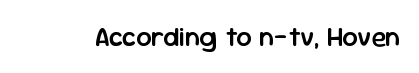
Q: Is the text bold? A: Semi-bold.
Q: Is the text italic (slanted)? A: No, it is upright.
Q: Is the text underlined? A: No.
Q: Is the spacing between letters normal or unusually wide? A: Normal.
